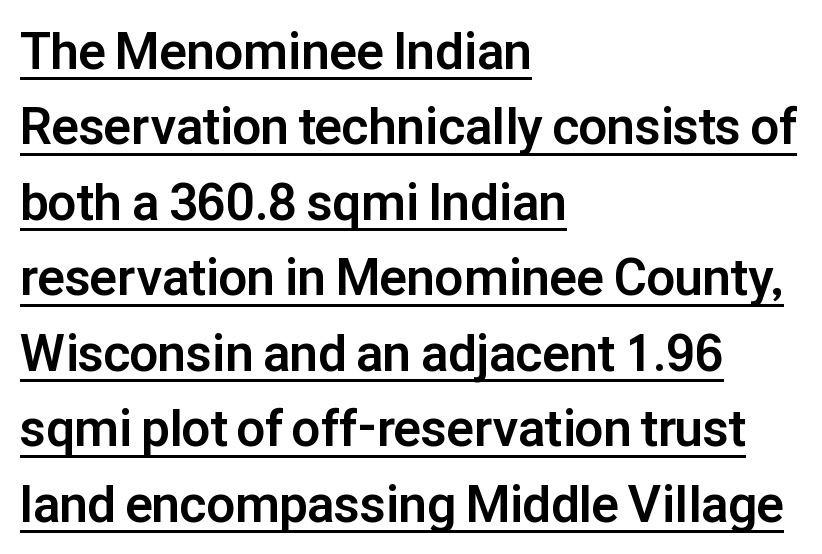
The image shows 51 px bold sans-serif type, upright; set left-aligned, normal line spacing (1.48x), normal letter spacing, underlined; low stroke contrast and a medium x-height.
